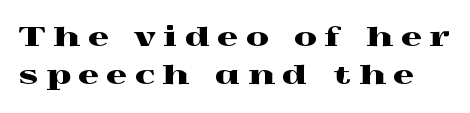
The image shows 26 px text type, upright; set normal line spacing (1.46x), unusually wide letter spacing (+0.3 em), not underlined.
